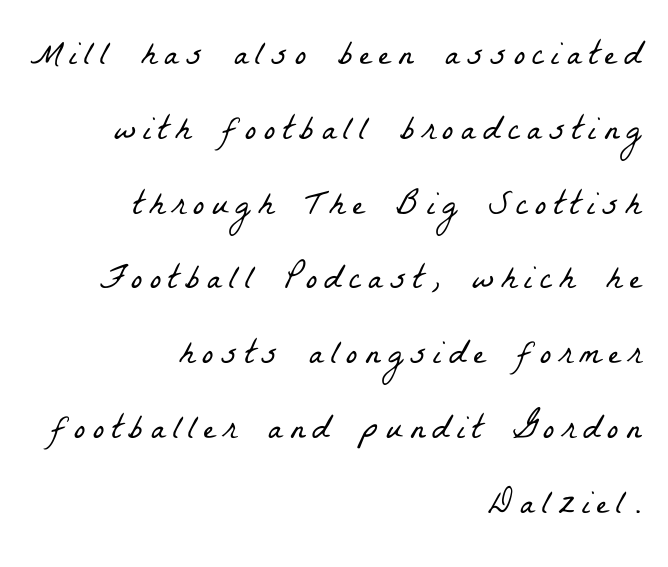
Q: Is the text bold? A: No.
Q: Is the typeface a serif or a sans-serif typeface? A: Serif.
Q: Is the text underlined? A: No.
Q: How is the paragraph aligned? A: Right-aligned.
Q: Is the spacing between letters normal or unusually wide? A: Unusually wide.
Q: Is the spacing between lines tight, normal or loose? A: Loose.
Q: Width (condensed, normal, or wide)? A: Condensed.
Q: Stroke contrast? A: Low.
Q: x-height? A: Medium.
Q: Monospaced? A: No.
